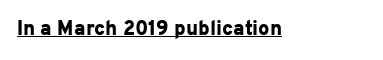
{"italic": "no", "bold": "yes", "underline": "yes", "letter_spacing": "normal", "letter_spacing_em": 0.0, "glyph_px": 20}
